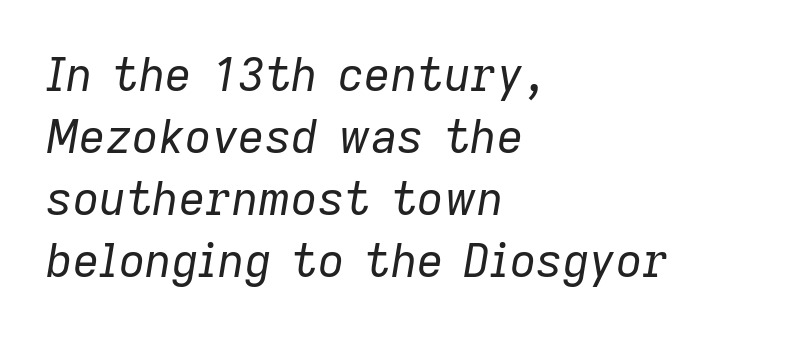
Q: Is the text bold? A: No.
Q: Is the text italic (slanted)? A: Yes, it leans right by about 9 degrees.
Q: Is the text underlined? A: No.
Q: How is the paragraph aligned? A: Left-aligned.
Q: Is the spacing between letters normal or unusually wide? A: Normal.
Q: Is the spacing between lines tight, normal or loose? A: Normal.
Q: Width (condensed, normal, or wide)? A: Normal.
Q: Stroke contrast? A: Low.
Q: x-height? A: Medium.
Q: Monospaced? A: No.
